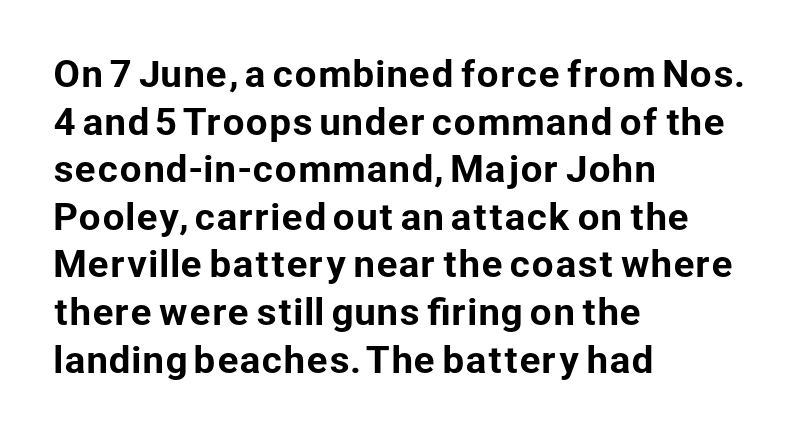
The image shows 35 px sans-serif type, upright; set left-aligned, normal line spacing (1.36x), normal letter spacing, not underlined; low stroke contrast and a medium x-height.
